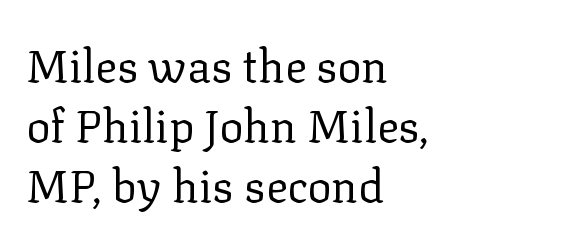
Q: Is the text bold? A: No.
Q: Is the text italic (slanted)? A: No, it is upright.
Q: Is the typeface a serif or a sans-serif typeface? A: Serif.
Q: Is the text underlined? A: No.
Q: How is the paragraph aligned? A: Left-aligned.
Q: Is the spacing between letters normal or unusually wide? A: Normal.
Q: Is the spacing between lines tight, normal or loose? A: Normal.
Q: Width (condensed, normal, or wide)? A: Normal.
Q: Stroke contrast? A: Low.
Q: x-height? A: Medium.
Q: Monospaced? A: No.
